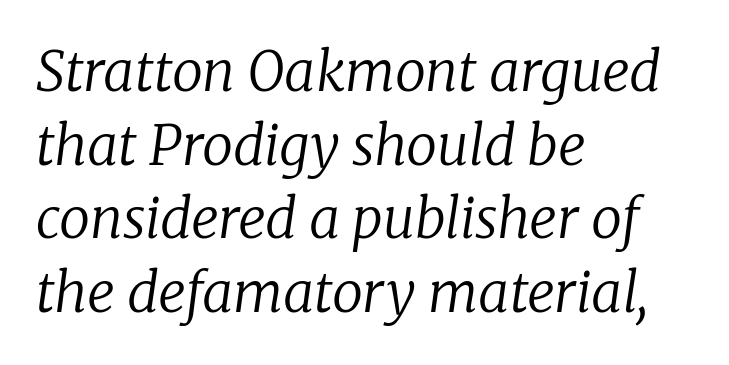
The image shows 55 px regular-weight serif type, italic (leaning right); set left-aligned, normal line spacing (1.34x), normal letter spacing, not underlined; low stroke contrast and a medium x-height.
